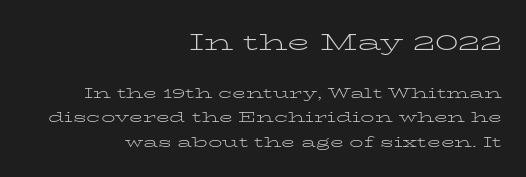
The image shows 23 px text type, upright; set right-aligned, line spacing 1.73x, normal letter spacing, not underlined; the first (top) block is 1.64x larger.
